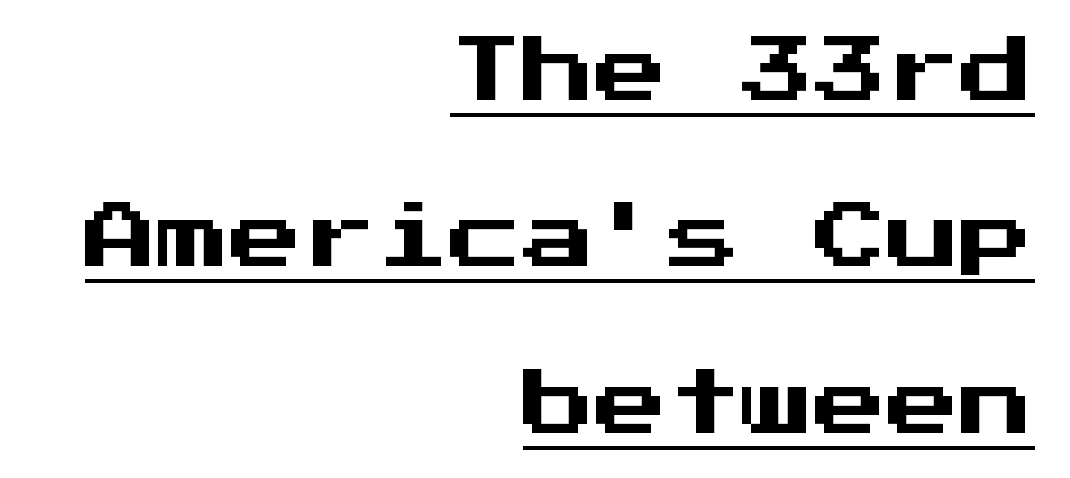
Q: Is the text italic (slanted)? A: No, it is upright.
Q: Is the typeface a serif or a sans-serif typeface? A: Sans-serif.
Q: Is the text underlined? A: Yes.
Q: How is the paragraph aligned? A: Right-aligned.
Q: Is the spacing between letters normal or unusually wide? A: Normal.
Q: Is the spacing between lines tight, normal or loose? A: Loose.
Q: Width (condensed, normal, or wide)? A: Normal.
Q: Stroke contrast? A: Medium.
Q: x-height? A: Medium.
Q: Monospaced? A: Yes.
